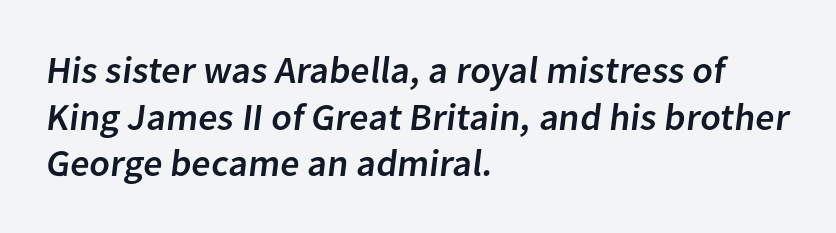
The image shows 38 px sans-serif type; set left-aligned, line spacing 1.23x, normal letter spacing, not underlined; low stroke contrast and a medium x-height.
